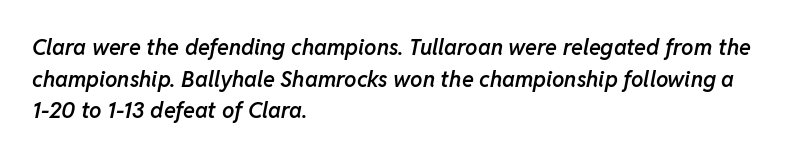
Weight check: semibold — heavier than regular, not quite bold. Which margin do the lines hug? The left one — the right edge is uneven. Observe the lean: these are italic letterforms. Any mark beneath the type? The region is blank.
